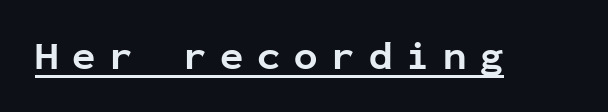
Q: Is the text bold? A: Yes.
Q: Is the text italic (slanted)? A: No, it is upright.
Q: Is the typeface a serif or a sans-serif typeface? A: Sans-serif.
Q: Is the text underlined? A: Yes.
Q: Is the spacing between letters normal or unusually wide? A: Unusually wide.
Q: Width (condensed, normal, or wide)? A: Normal.
Q: Stroke contrast? A: Low.
Q: x-height? A: Medium.
Q: Monospaced? A: Yes.
